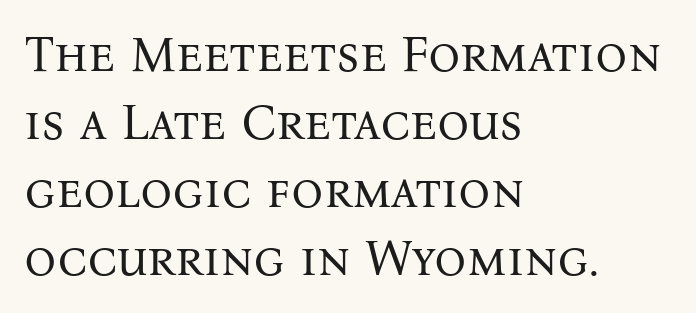
Classification — serif. Is this a fixed-width face? No — the glyphs have proportional, varying widths. Line starts are locked; line ends wander. If you drew a line through each stem, it would be perfectly vertical. The string is rendered with underlining switched off.
